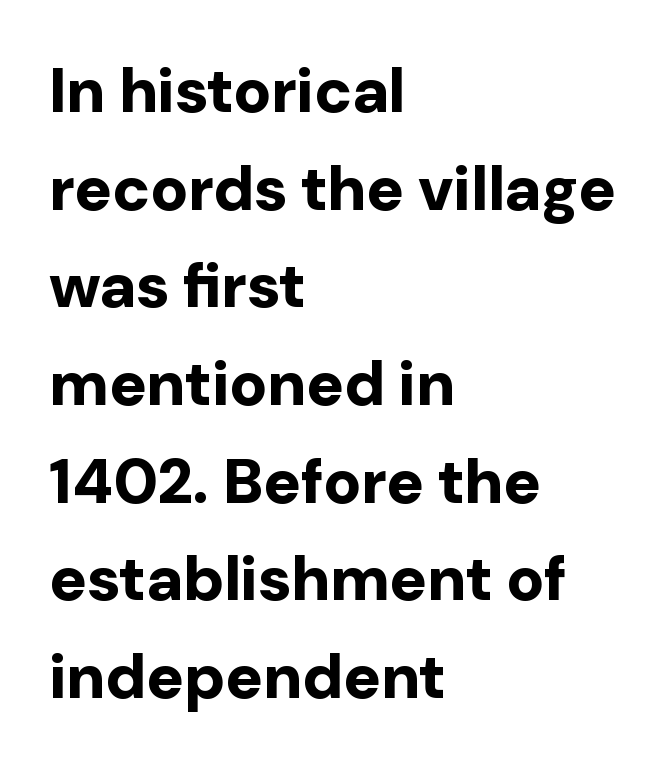
What's the leading like? Ordinary, nothing unusual. Set as a true bold cut, around the 700 mark. Only glyphs here, with clear space below each row. Caption: multi-line text, flush left, ragged right.
